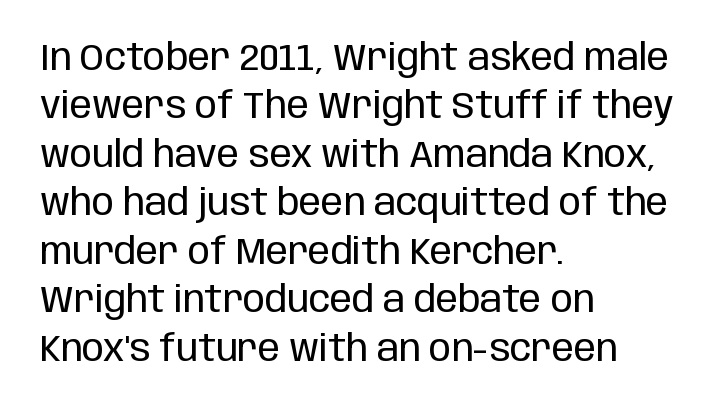
{"serif": "no", "italic": "no", "bold": "no", "weight": "regular", "width": "condensed", "stroke_contrast": "low", "x_height": "large", "monospaced": "no", "underline": "no", "align": "left", "line_spacing": "normal", "line_spacing_ratio": 1.31, "letter_spacing": "normal", "letter_spacing_em": 0.0, "glyph_px": 37}
